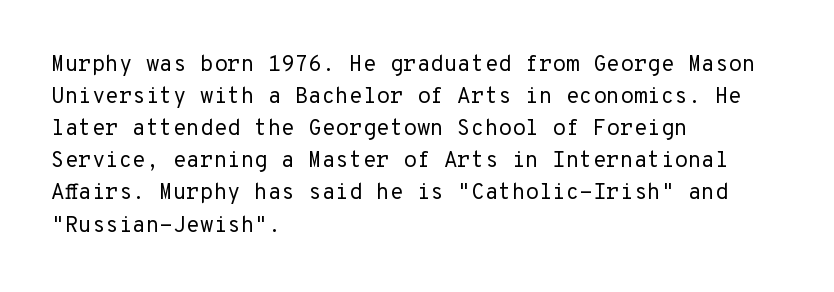
Weight: in the light-to-regular range. These lines keep a tight, regular rhythm from letter to letter. Any mark beneath the type? The region is blank. Left-aligned paragraph, ragged on the right. If you drew a line through each stem, it would be perfectly vertical. Honestly, the row spacing looks completely unremarkable.
